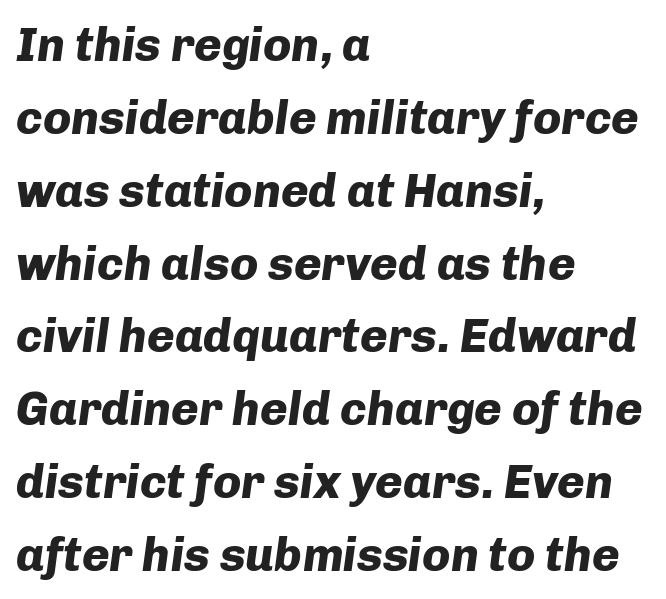
The image shows 47 px heavy type, italic (leaning right); set left-aligned, normal line spacing (1.55x), normal letter spacing, not underlined; low stroke contrast and a medium x-height.
